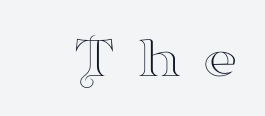
The image shows 60 px wide serif type, upright; set unusually wide letter spacing (+0.34 em), not underlined; high stroke contrast and a small x-height.
